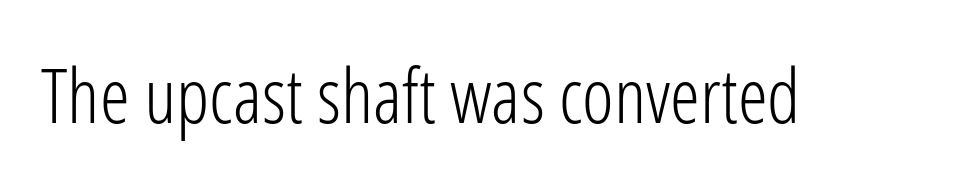
The gaps between neighbouring characters are ordinary and unremarkable. Posture: upright roman. The strokes are not fattened; the text isn't bold. Underlining? Definitely not there.
